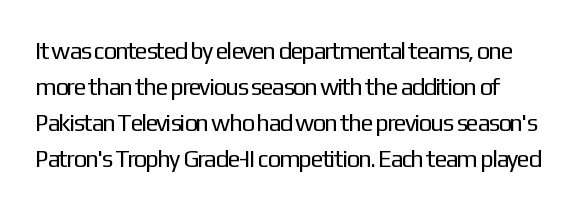
Every character sits straight up, as roman type does. Is the stroke heavy? The answer is a plain regular-or-lighter. Words appear dense and cohesive because spacing is normal. Just letters on the line, the space beneath them empty.
